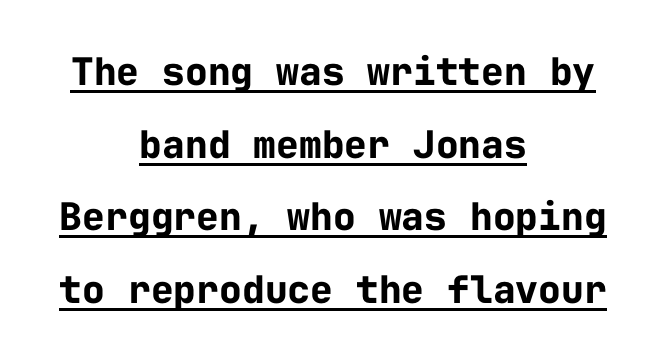
Q: Is the text bold? A: Yes.
Q: Is the text italic (slanted)? A: No, it is upright.
Q: Is the typeface a serif or a sans-serif typeface? A: Sans-serif.
Q: Is the text underlined? A: Yes.
Q: How is the paragraph aligned? A: Centered.
Q: Is the spacing between letters normal or unusually wide? A: Normal.
Q: Is the spacing between lines tight, normal or loose? A: Loose.
Q: Width (condensed, normal, or wide)? A: Normal.
Q: Stroke contrast? A: Low.
Q: x-height? A: Medium.
Q: Monospaced? A: Yes.
